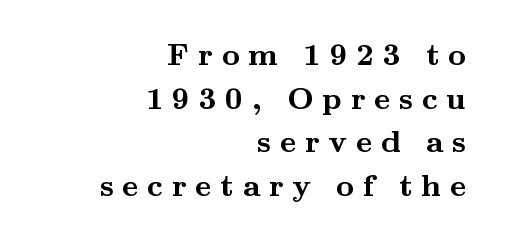
{"serif": "yes", "italic": "no", "bold": "yes", "weight": "semibold", "width": "wide", "stroke_contrast": "medium", "x_height": "small", "monospaced": "no", "underline": "no", "align": "right", "line_spacing": "normal", "line_spacing_ratio": 1.41, "letter_spacing": "wide", "letter_spacing_em": 0.28, "glyph_px": 31}
